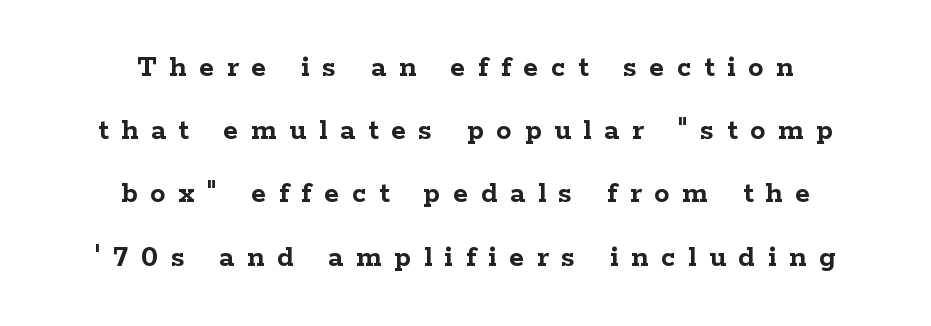
The image shows 31 px semibold, wide serif type, upright; set centered, loose line spacing (2.04x), unusually wide letter spacing (+0.41 em), not underlined; low stroke contrast and a medium x-height.
